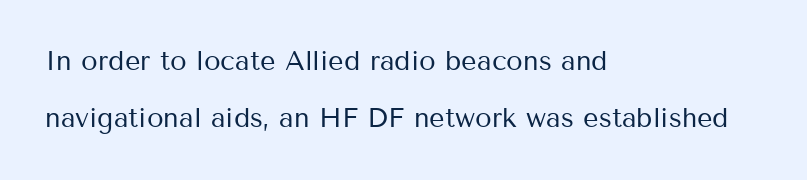
Q: Is the text bold? A: No.
Q: Is the text italic (slanted)? A: No, it is upright.
Q: Is the text underlined? A: No.
Q: How is the paragraph aligned? A: Left-aligned.
Q: Is the spacing between letters normal or unusually wide? A: Normal.
Q: Is the spacing between lines tight, normal or loose? A: Loose.
